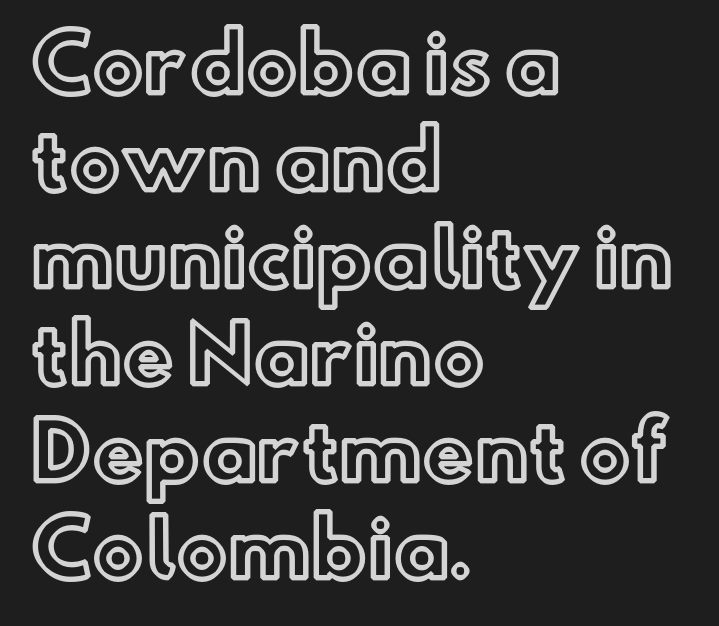
The image shows 77 px text type, upright; set left-aligned, normal line spacing (1.26x), normal letter spacing, not underlined; a small x-height.
